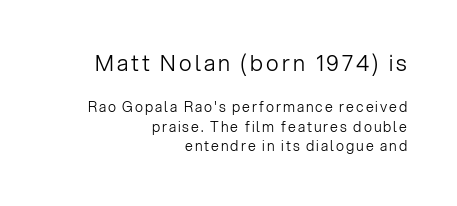
The designer gave the opening block more size than the closing block. The axis of the letterforms is exactly vertical. Any mark beneath the type? The region is blank. Line ends are locked; line starts wander. This reads as an unemphasized weight, regular at the heaviest. Compared with typical paragraphs, the rows here are spaced about the same.
